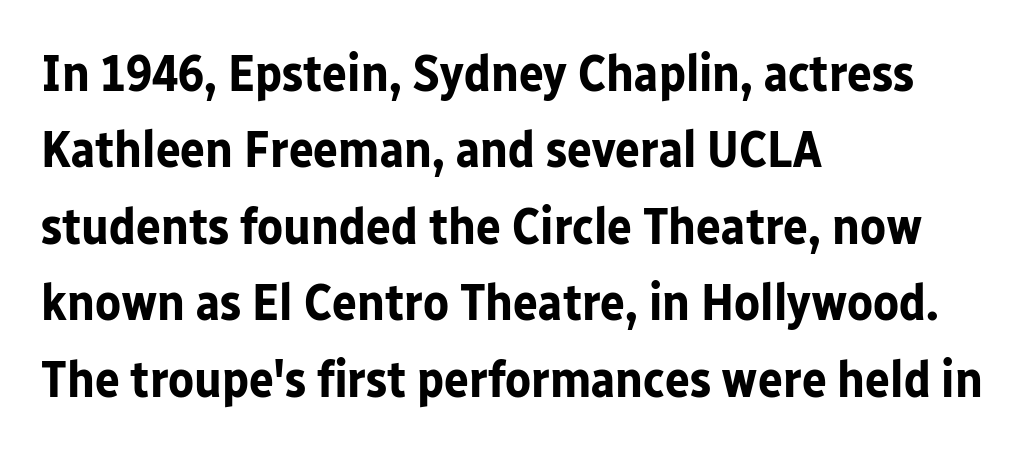
Q: Is the text bold? A: Yes.
Q: Is the text italic (slanted)? A: No, it is upright.
Q: Is the typeface a serif or a sans-serif typeface? A: Sans-serif.
Q: Is the text underlined? A: No.
Q: How is the paragraph aligned? A: Left-aligned.
Q: Is the spacing between letters normal or unusually wide? A: Normal.
Q: Is the spacing between lines tight, normal or loose? A: Normal.
Q: Width (condensed, normal, or wide)? A: Normal.
Q: Stroke contrast? A: Low.
Q: x-height? A: Medium.
Q: Monospaced? A: No.
